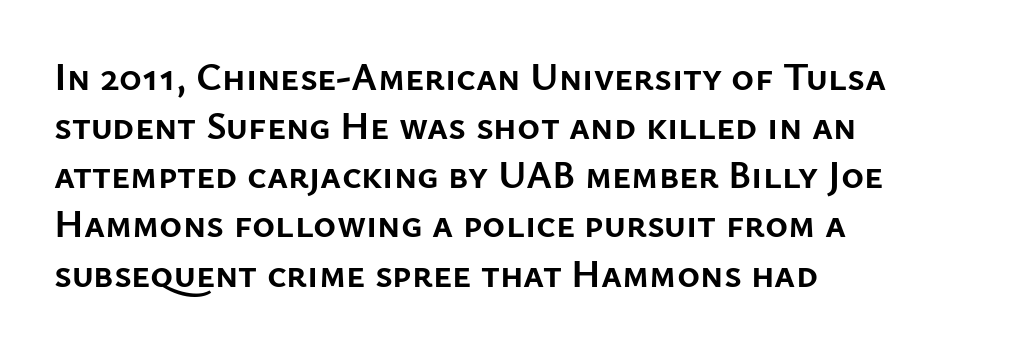
Is this a sans? Yes — the strokes have no serifs. Nope, not italic — everything's standing straight. A student would call this left alignment; a typographer would say flush left, rag right. A typesetter would call this leading conventional body-copy spacing. Honestly, there is no underline to notice here at all.
